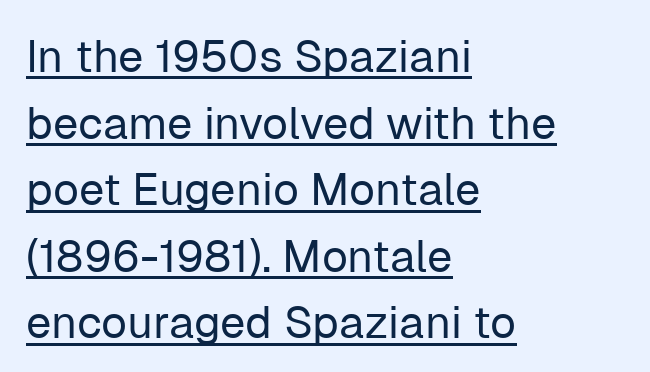
Q: Is the text bold? A: No.
Q: Is the text italic (slanted)? A: No, it is upright.
Q: Is the typeface a serif or a sans-serif typeface? A: Sans-serif.
Q: Is the text underlined? A: Yes.
Q: How is the paragraph aligned? A: Left-aligned.
Q: Is the spacing between letters normal or unusually wide? A: Normal.
Q: Is the spacing between lines tight, normal or loose? A: Normal.
Q: Width (condensed, normal, or wide)? A: Normal.
Q: Stroke contrast? A: Low.
Q: x-height? A: Medium.
Q: Monospaced? A: No.
